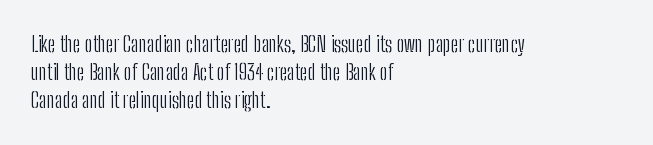
The image shows 21 px text type, upright; set left-aligned, normal line spacing (1.34x), normal letter spacing, not underlined.
